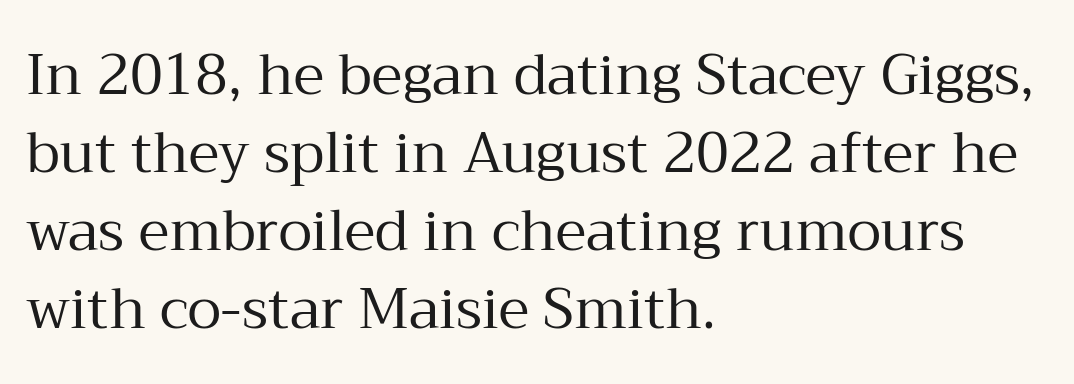
Q: Is the text bold? A: No.
Q: Is the text italic (slanted)? A: No, it is upright.
Q: Is the typeface a serif or a sans-serif typeface? A: Serif.
Q: Is the text underlined? A: No.
Q: How is the paragraph aligned? A: Left-aligned.
Q: Is the spacing between letters normal or unusually wide? A: Normal.
Q: Is the spacing between lines tight, normal or loose? A: Normal.
Q: Width (condensed, normal, or wide)? A: Normal.
Q: Stroke contrast? A: Medium.
Q: x-height? A: Medium.
Q: Monospaced? A: No.
